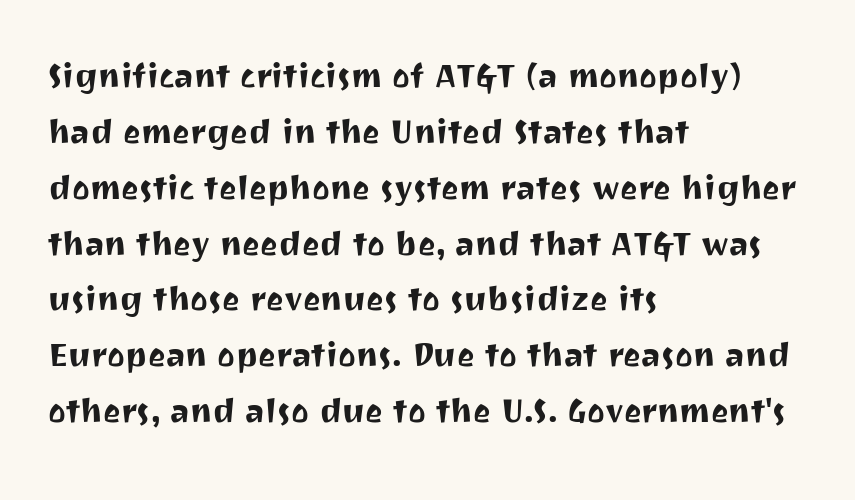
{"serif": "no", "italic": "no", "width": "normal", "stroke_contrast": "medium", "x_height": "medium", "monospaced": "no", "underline": "no", "align": "left", "line_spacing": "normal", "line_spacing_ratio": 1.33, "letter_spacing": "normal", "letter_spacing_em": 0.0, "glyph_px": 42}
